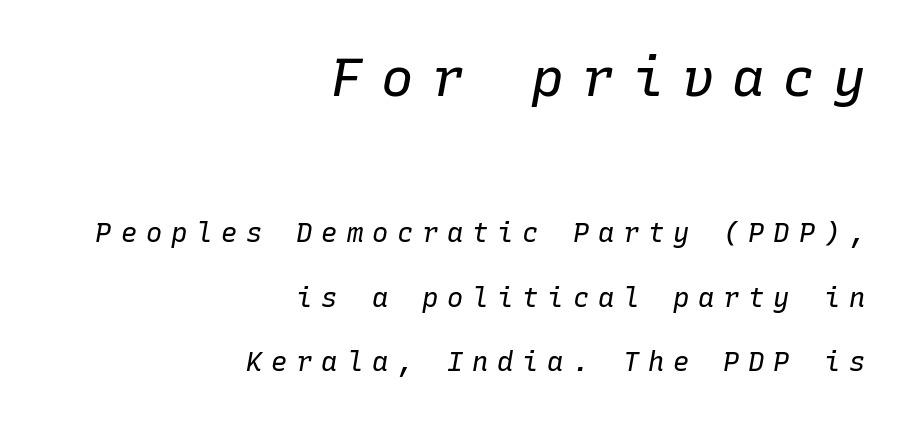
Decoration check: the copy has no underline. Quick note: interline space is abundant. The rendering applies a slant to the glyphs. Caption: expanded tracking, letters set apart. Looks like terminal output: every glyph gets an equal slot.
